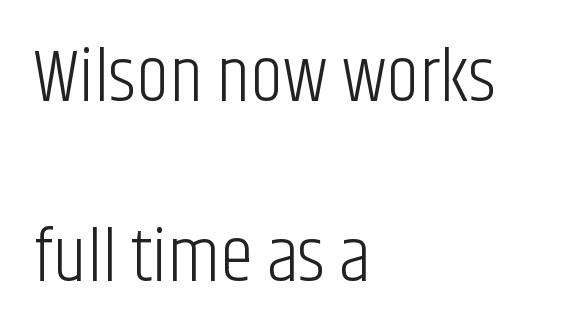
The image shows 75 px light, condensed sans-serif type, upright; set left-aligned, loose line spacing (2.4x), normal letter spacing, not underlined; low stroke contrast and a large x-height.
